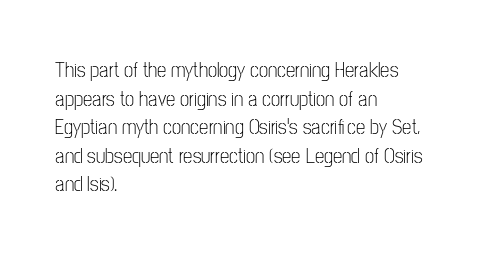
{"italic": "no", "bold": "no", "underline": "no", "align": "left", "line_spacing": "normal", "line_spacing_ratio": 1.36, "letter_spacing": "normal", "letter_spacing_em": 0.0, "glyph_px": 21}
